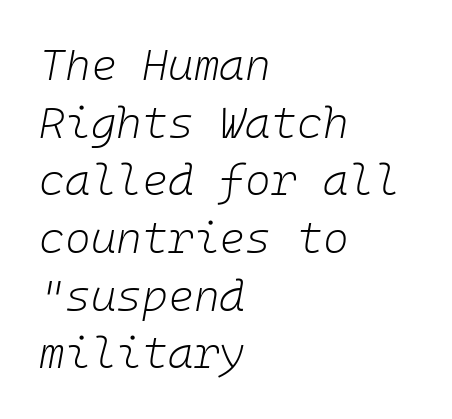
Here the glyphs are tracked normally, forming tight word shapes. Vertical spacing — default. Letters rest on an invisible, unmarked baseline. Layout note: lines flush left.
